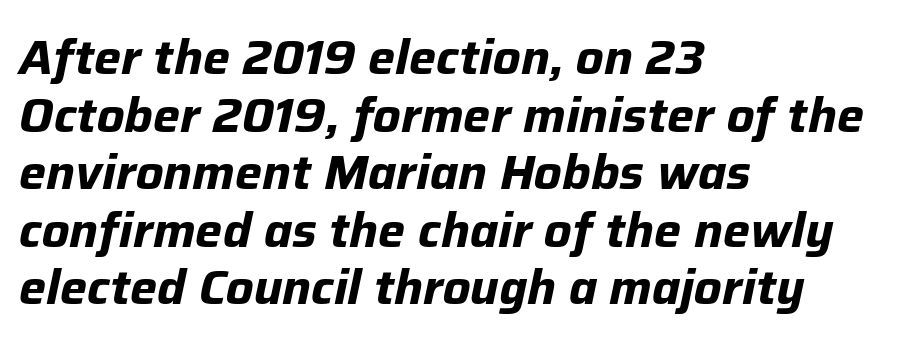
The image shows 48 px bold type, italic (leaning right); set left-aligned, line spacing 1.2x, normal letter spacing, not underlined; low stroke contrast and a medium x-height.
